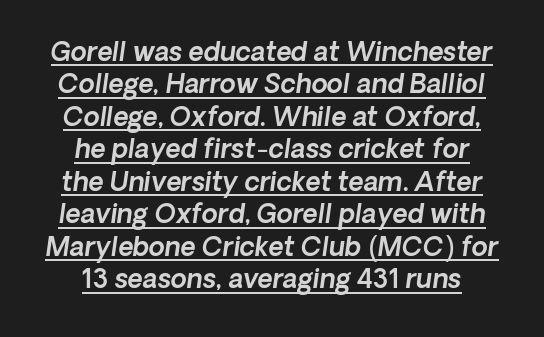
Q: Is the text underlined? A: Yes.
Q: Is the spacing between letters normal or unusually wide? A: Normal.
Q: Is the spacing between lines tight, normal or loose? A: Normal.
